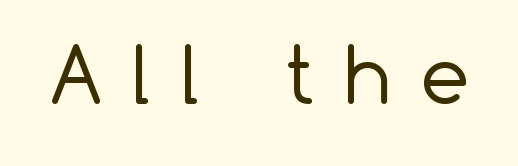
Q: Is the text bold? A: No.
Q: Is the text italic (slanted)? A: No, it is upright.
Q: Is the typeface a serif or a sans-serif typeface? A: Sans-serif.
Q: Is the text underlined? A: No.
Q: Is the spacing between letters normal or unusually wide? A: Unusually wide.
Q: Width (condensed, normal, or wide)? A: Normal.
Q: Stroke contrast? A: Low.
Q: x-height? A: Medium.
Q: Monospaced? A: No.
